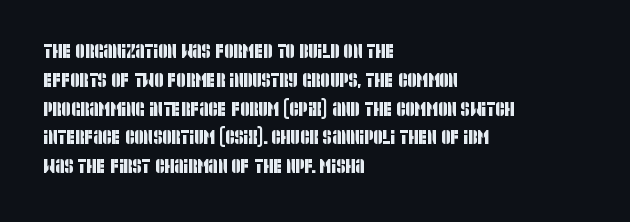
{"underline": "no", "align": "left", "line_spacing": "normal", "line_spacing_ratio": 1.44, "letter_spacing": "normal", "letter_spacing_em": 0.0, "glyph_px": 20}
